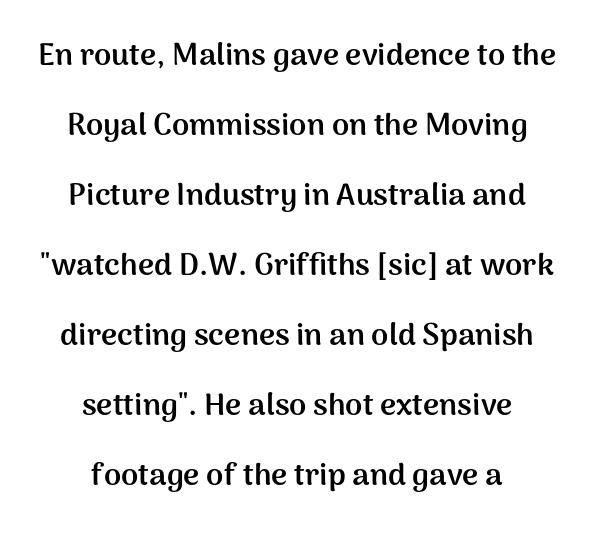
The image shows 31 px semibold sans-serif type, upright; set centered, loose line spacing (2.26x), normal letter spacing, not underlined; medium stroke contrast and a medium x-height.
